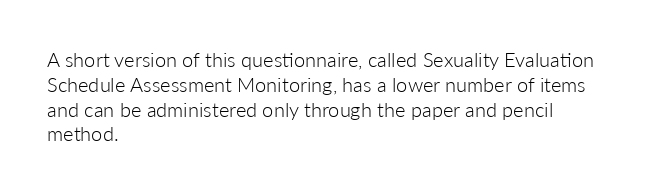
The image shows 20 px text type, upright; set left-aligned, line spacing 1.24x, normal letter spacing, not underlined.
